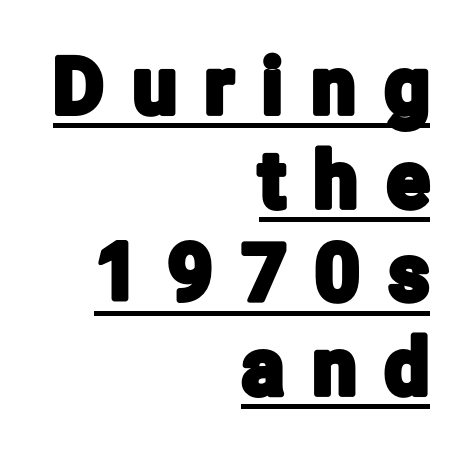
Q: Is the text italic (slanted)? A: No, it is upright.
Q: Is the typeface a serif or a sans-serif typeface? A: Sans-serif.
Q: Is the text underlined? A: Yes.
Q: How is the paragraph aligned? A: Right-aligned.
Q: Is the spacing between letters normal or unusually wide? A: Unusually wide.
Q: Width (condensed, normal, or wide)? A: Condensed.
Q: Stroke contrast? A: Low.
Q: x-height? A: Medium.
Q: Monospaced? A: No.
